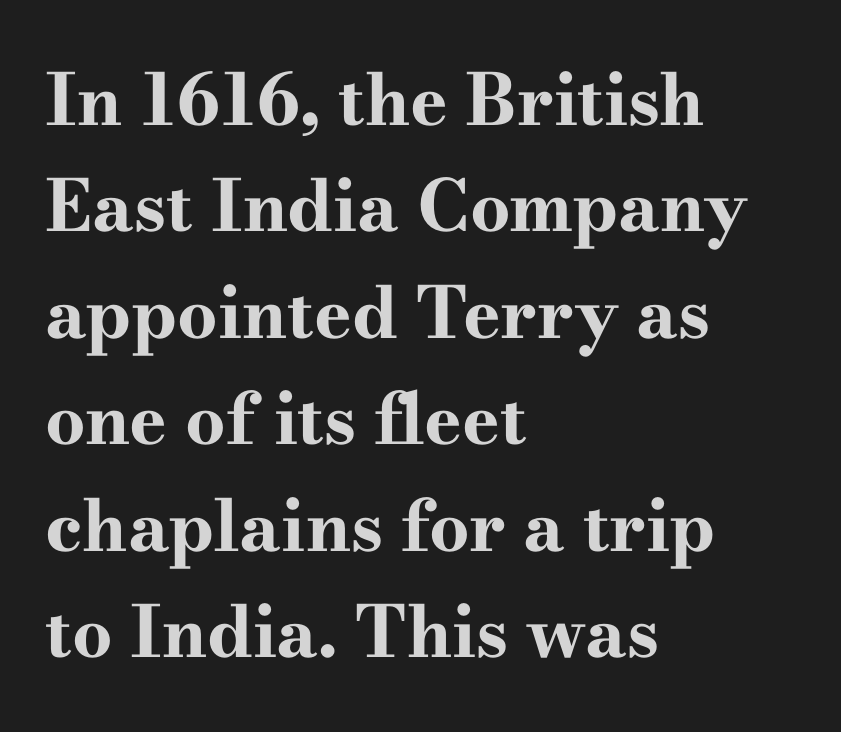
Q: Is the text bold? A: Yes.
Q: Is the text italic (slanted)? A: No, it is upright.
Q: Is the typeface a serif or a sans-serif typeface? A: Serif.
Q: Is the text underlined? A: No.
Q: How is the paragraph aligned? A: Left-aligned.
Q: Is the spacing between letters normal or unusually wide? A: Normal.
Q: Is the spacing between lines tight, normal or loose? A: Normal.
Q: Width (condensed, normal, or wide)? A: Wide.
Q: Stroke contrast? A: High.
Q: x-height? A: Small.
Q: Monospaced? A: No.
